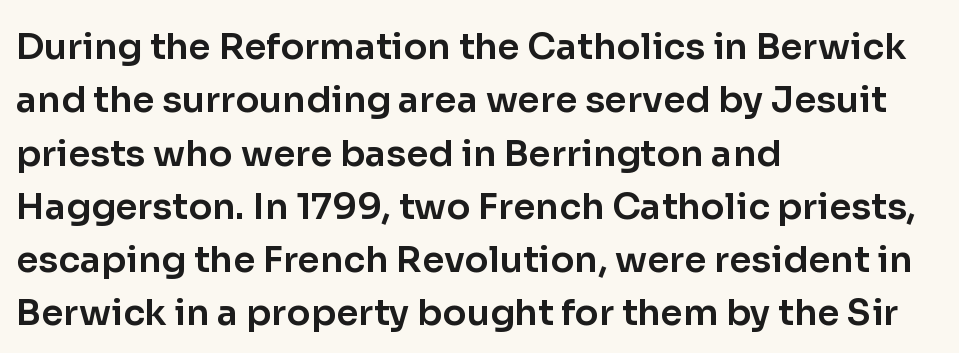
Check the space under the baseline: it is left empty. This sample uses an upright cut, with every glyph sitting square on the baseline. Interline gaps are of average width in this sample. Caption: standard tracking, unaltered. The rendering shows plain stroke endings on the letterforms — a sans-serif design.
